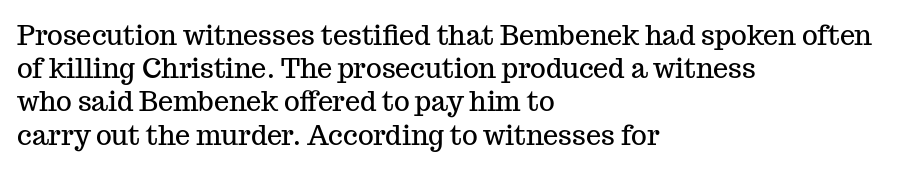
Every row of glyphs begins at an identical x-position on the left. These lines were composed using upright roman letters. Standard letterfit; no display-style spreading of the glyphs. The glyphs are unaccompanied by any horizontal stroke below them.
